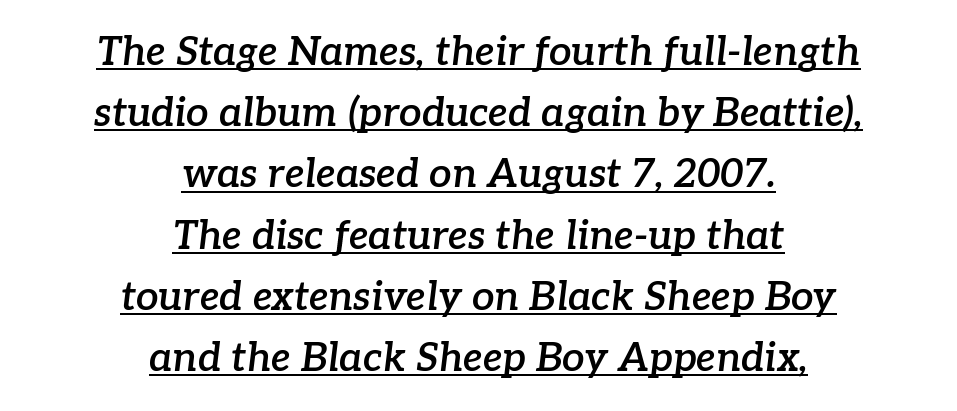
{"serif": "yes", "italic": "yes", "lean": "right", "slant_degrees": 7, "bold": "semi", "weight": "semibold", "width": "normal", "stroke_contrast": "low", "x_height": "medium", "monospaced": "no", "underline": "yes", "align": "center", "line_spacing": "normal", "line_spacing_ratio": 1.53, "letter_spacing": "normal", "letter_spacing_em": 0.0, "glyph_px": 40}
